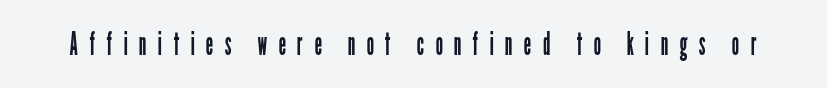
Weight: in the light-to-regular range. How are the letters spaced? Widely, with obvious added tracking. A sans-serif font was chosen for this passage. Tall strokes in this sample are plumb rather than angled.
